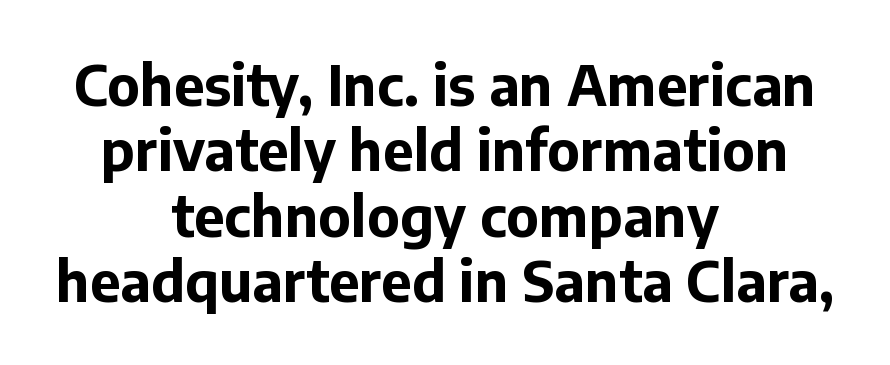
Q: Is the text bold? A: Yes.
Q: Is the text italic (slanted)? A: No, it is upright.
Q: Is the typeface a serif or a sans-serif typeface? A: Sans-serif.
Q: Is the text underlined? A: No.
Q: How is the paragraph aligned? A: Centered.
Q: Is the spacing between letters normal or unusually wide? A: Normal.
Q: Width (condensed, normal, or wide)? A: Normal.
Q: Stroke contrast? A: Low.
Q: x-height? A: Medium.
Q: Monospaced? A: No.
